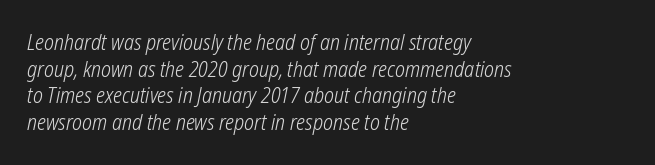
The image shows 21 px text type; set left-aligned, normal line spacing (1.27x), normal letter spacing, not underlined.
